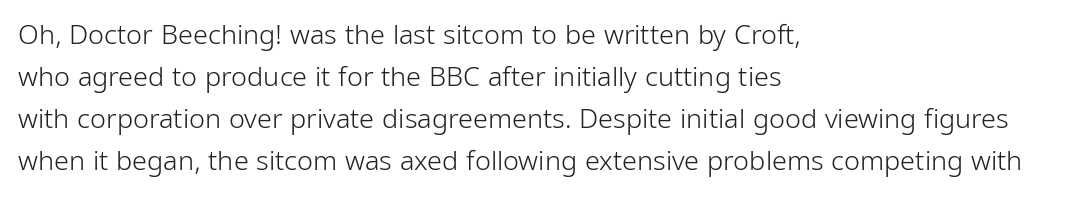
{"italic": "no", "bold": "no", "underline": "no", "align": "left", "line_spacing": "normal", "line_spacing_ratio": 1.56, "letter_spacing": "normal", "letter_spacing_em": 0.0, "glyph_px": 27}
